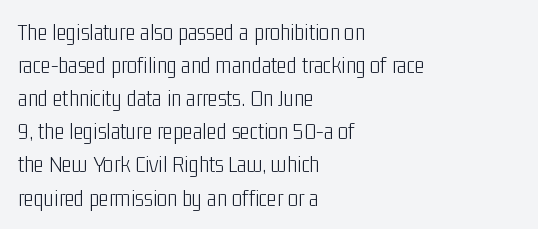
{"italic": "no", "bold": "no", "underline": "no", "align": "left", "line_spacing": "normal", "line_spacing_ratio": 1.38, "letter_spacing": "normal", "letter_spacing_em": 0.0, "glyph_px": 24}
